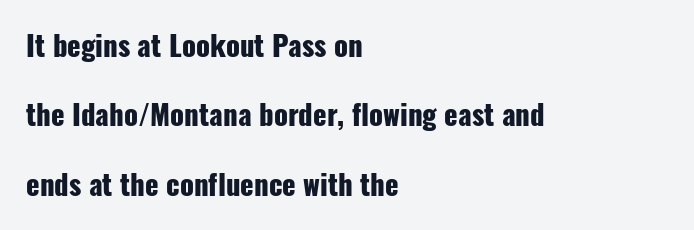
Q: Is the text bold? A: Yes.
Q: Is the text italic (slanted)? A: No, it is upright.
Q: Is the typeface a serif or a sans-serif typeface? A: Sans-serif.
Q: Is the text underlined? A: No.
Q: How is the paragraph aligned? A: Left-aligned.
Q: Is the spacing between letters normal or unusually wide? A: Normal.
Q: Is the spacing between lines tight, normal or loose? A: Loose.
Q: Width (condensed, normal, or wide)? A: Condensed.
Q: Stroke contrast? A: Low.
Q: x-height? A: Medium.
Q: Monospaced? A: No.
